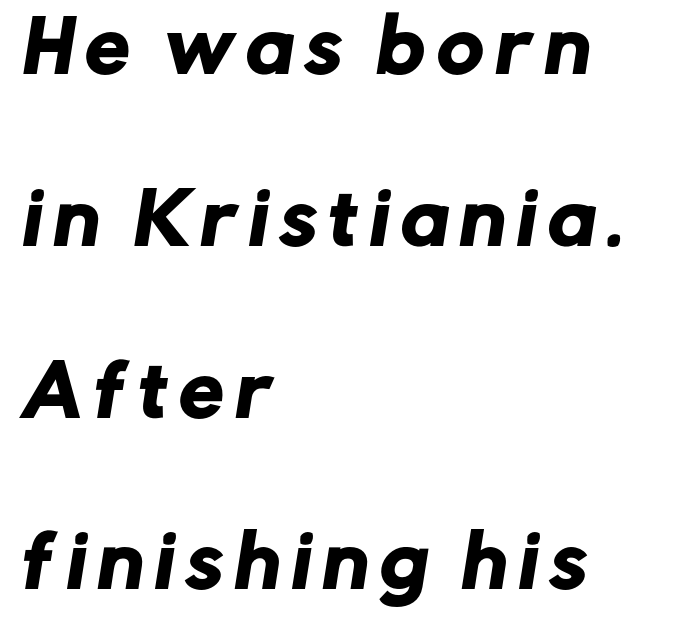
The image shows 71 px sans-serif type; set left-aligned, loose line spacing (2.42x), not underlined; low stroke contrast and a medium x-height.
